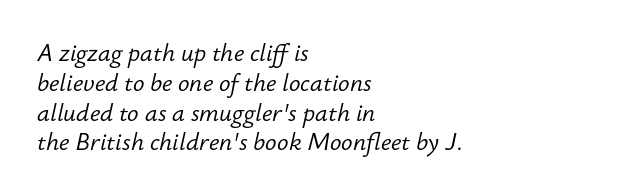
The image shows 24 px text type, italic (leaning right); set left-aligned, line spacing 1.24x, normal letter spacing, not underlined.
